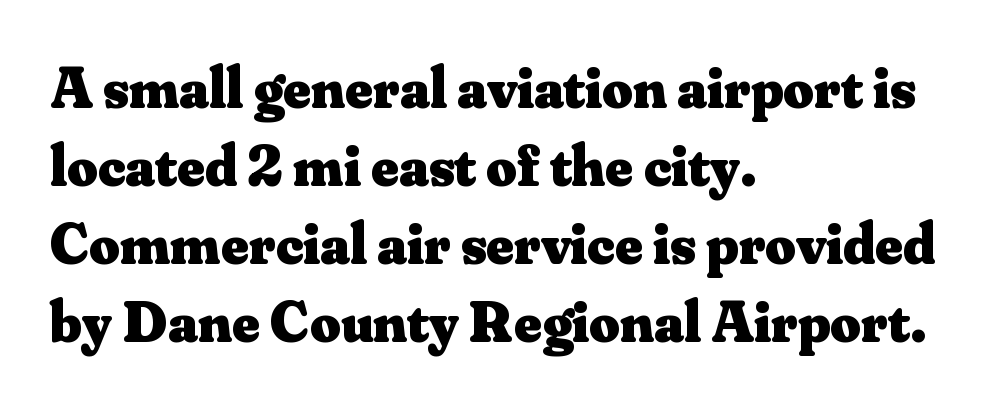
The image shows 59 px heavy serif type, upright; set left-aligned, normal line spacing (1.32x), normal letter spacing, not underlined; medium stroke contrast and a small x-height.
